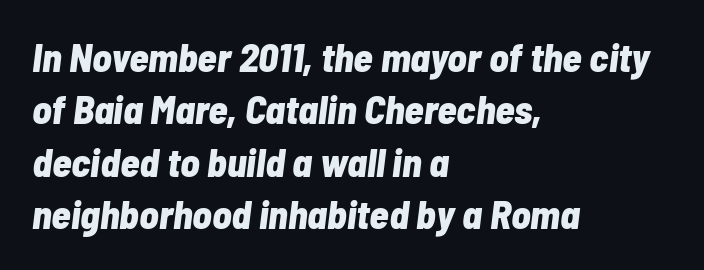
{"italic": "yes", "lean": "right", "slant_degrees": 7, "bold": "yes", "weight": "bold", "width": "condensed", "stroke_contrast": "low", "x_height": "medium", "monospaced": "no", "underline": "no", "align": "left", "line_spacing": "normal", "line_spacing_ratio": 1.31, "letter_spacing": "normal", "letter_spacing_em": 0.0, "glyph_px": 40}
